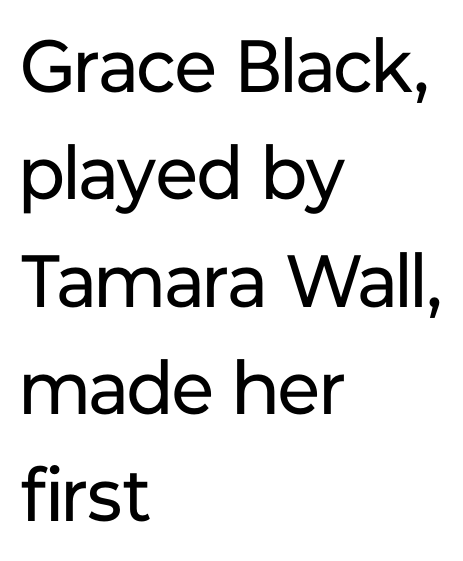
The image shows 74 px regular-weight sans-serif type, upright; set left-aligned, normal line spacing (1.45x), normal letter spacing, not underlined; low stroke contrast and a medium x-height.
